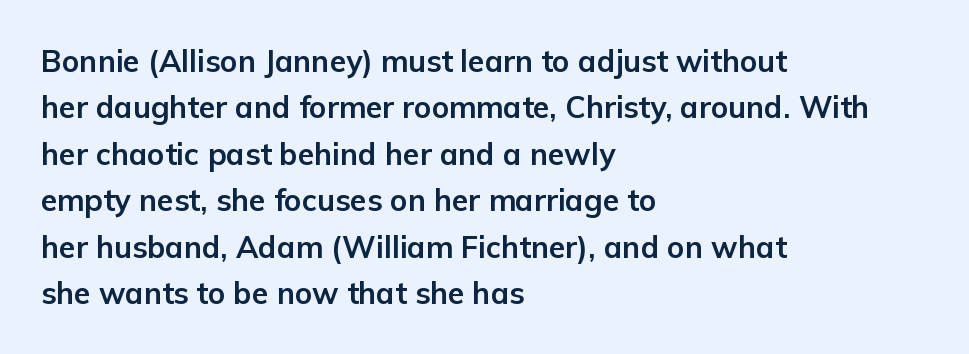
{"serif": "no", "italic": "no", "bold": "yes", "weight": "bold", "width": "normal", "stroke_contrast": "low", "x_height": "medium", "monospaced": "no", "underline": "no", "align": "left", "line_spacing": "normal", "line_spacing_ratio": 1.55, "letter_spacing": "normal", "letter_spacing_em": 0.0, "glyph_px": 30}
